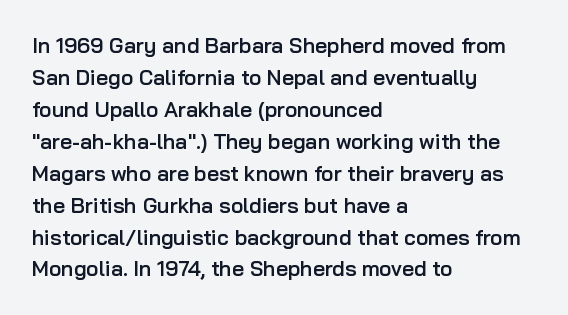
{"italic": "no", "bold": "semi", "underline": "no", "align": "left", "line_spacing": "normal", "line_spacing_ratio": 1.52, "letter_spacing": "normal", "letter_spacing_em": 0.0, "glyph_px": 21}
